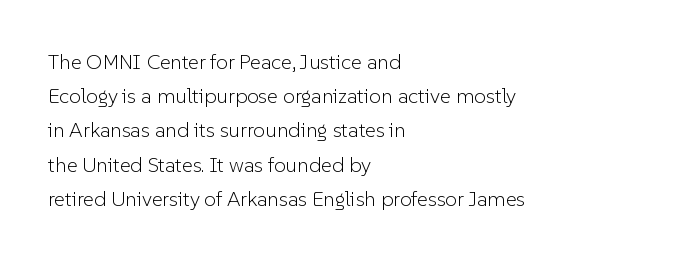
Each line starts at the same left margin while the right side varies. Tall strokes in this sample are plumb rather than angled. Each word holds together tightly as a unit, with standard inter-letter gaps. Has an underline been added? It has not. Heft: none added — not bold. The space between consecutive lines is moderate.
